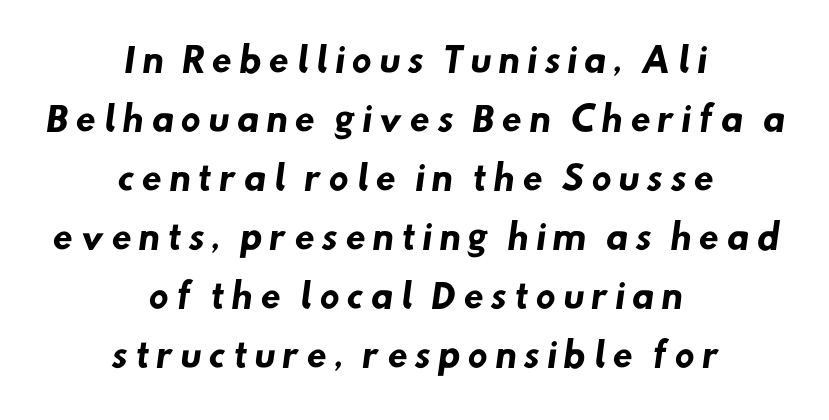
This is heavy type, rendered in bold. The strip under each line holds only bare page. Spacing verdict: proportional, widths tailored to each character. The typesetter chose a symmetrical, centered arrangement here. This sample uses expanded letter spacing, leaving extra air between glyphs. Check where the strokes stop: nothing finishes them off — pure sans.
